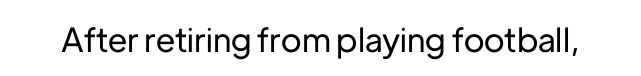
Q: Is the text italic (slanted)? A: No, it is upright.
Q: Is the typeface a serif or a sans-serif typeface? A: Sans-serif.
Q: Is the text underlined? A: No.
Q: Is the spacing between letters normal or unusually wide? A: Normal.
Q: Width (condensed, normal, or wide)? A: Normal.
Q: Stroke contrast? A: Low.
Q: x-height? A: Medium.
Q: Monospaced? A: No.
